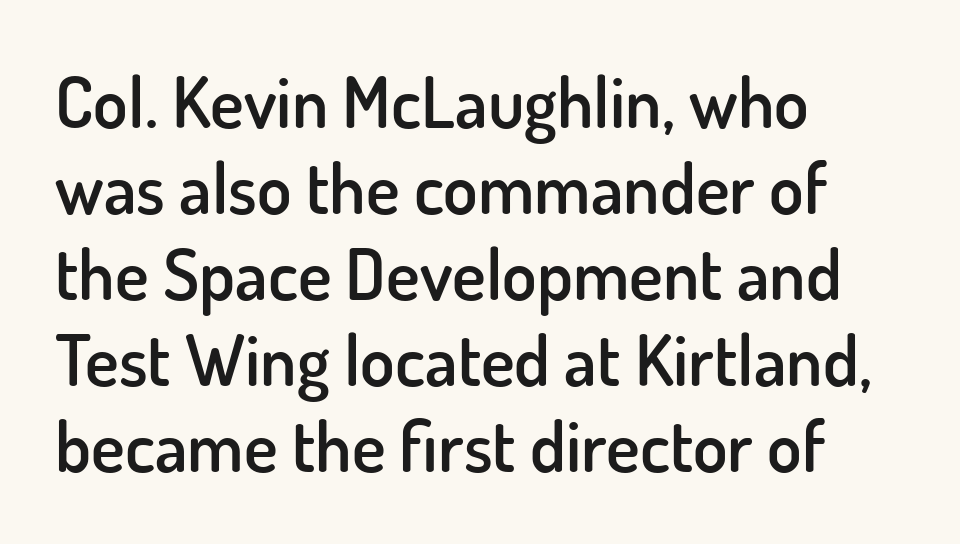
Q: Is the text bold? A: Semi-bold.
Q: Is the text italic (slanted)? A: No, it is upright.
Q: Is the typeface a serif or a sans-serif typeface? A: Sans-serif.
Q: Is the text underlined? A: No.
Q: How is the paragraph aligned? A: Left-aligned.
Q: Is the spacing between letters normal or unusually wide? A: Normal.
Q: Width (condensed, normal, or wide)? A: Normal.
Q: Stroke contrast? A: Low.
Q: x-height? A: Small.
Q: Monospaced? A: No.
